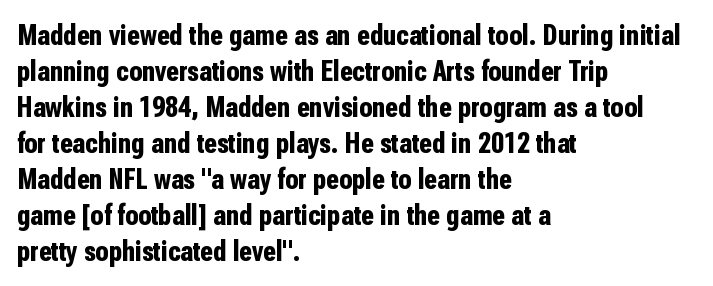
Q: Is the text bold? A: Yes.
Q: Is the text italic (slanted)? A: No, it is upright.
Q: Is the typeface a serif or a sans-serif typeface? A: Sans-serif.
Q: Is the text underlined? A: No.
Q: How is the paragraph aligned? A: Left-aligned.
Q: Is the spacing between letters normal or unusually wide? A: Normal.
Q: Width (condensed, normal, or wide)? A: Condensed.
Q: Stroke contrast? A: Low.
Q: x-height? A: Medium.
Q: Monospaced? A: No.
